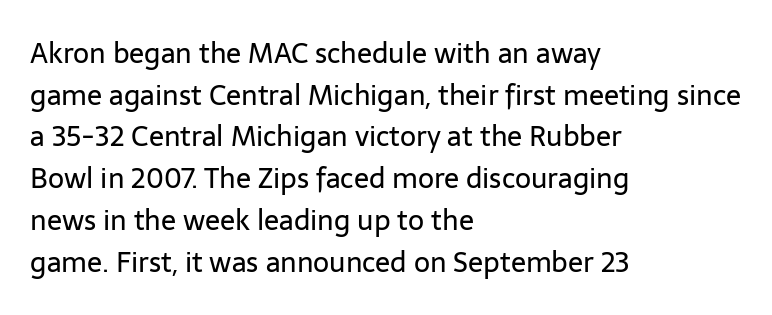
Q: Is the text bold? A: No.
Q: Is the text italic (slanted)? A: No, it is upright.
Q: Is the typeface a serif or a sans-serif typeface? A: Sans-serif.
Q: Is the text underlined? A: No.
Q: How is the paragraph aligned? A: Left-aligned.
Q: Is the spacing between letters normal or unusually wide? A: Normal.
Q: Is the spacing between lines tight, normal or loose? A: Normal.
Q: Width (condensed, normal, or wide)? A: Normal.
Q: Stroke contrast? A: Low.
Q: x-height? A: Medium.
Q: Monospaced? A: No.
